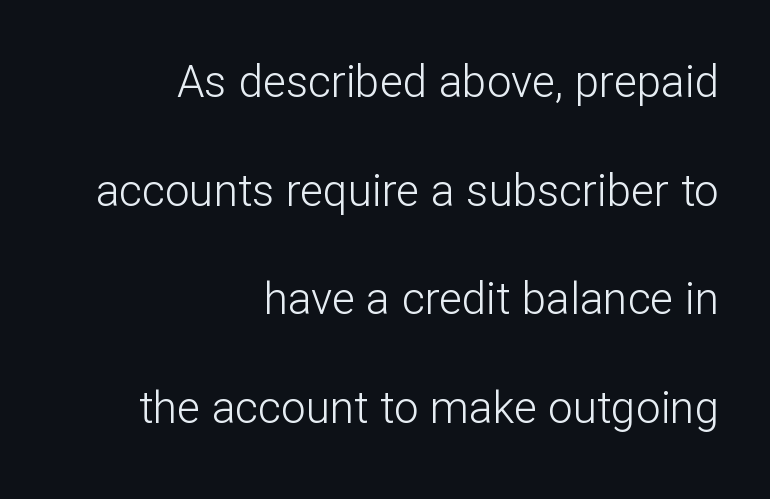
The passage shown is typed in a proportional face where columns would drift. Descender tails drop into unmarked territory. Each word holds together tightly as a unit, with standard inter-letter gaps. How would I describe the line gaps? Wide and relaxed. In terms of posture, this sample is upright. Where is the straight margin? On the right.
